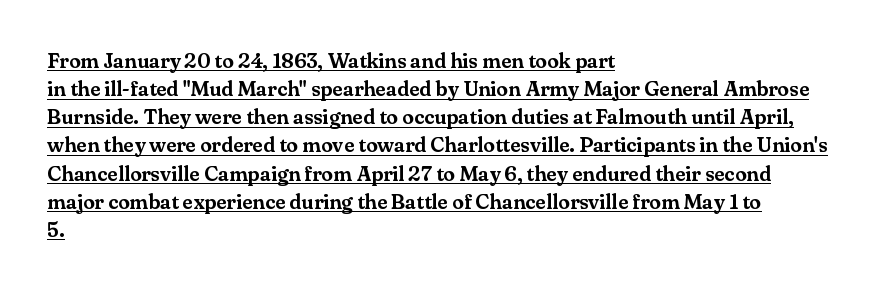
The image shows 21 px text type, upright; set left-aligned, normal line spacing (1.34x), normal letter spacing, underlined.
